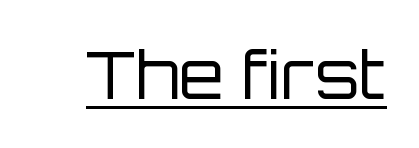
Q: Is the text bold? A: No.
Q: Is the text italic (slanted)? A: No, it is upright.
Q: Is the typeface a serif or a sans-serif typeface? A: Sans-serif.
Q: Is the text underlined? A: Yes.
Q: Is the spacing between letters normal or unusually wide? A: Normal.
Q: Width (condensed, normal, or wide)? A: Normal.
Q: Stroke contrast? A: Low.
Q: x-height? A: Large.
Q: Monospaced? A: No.
